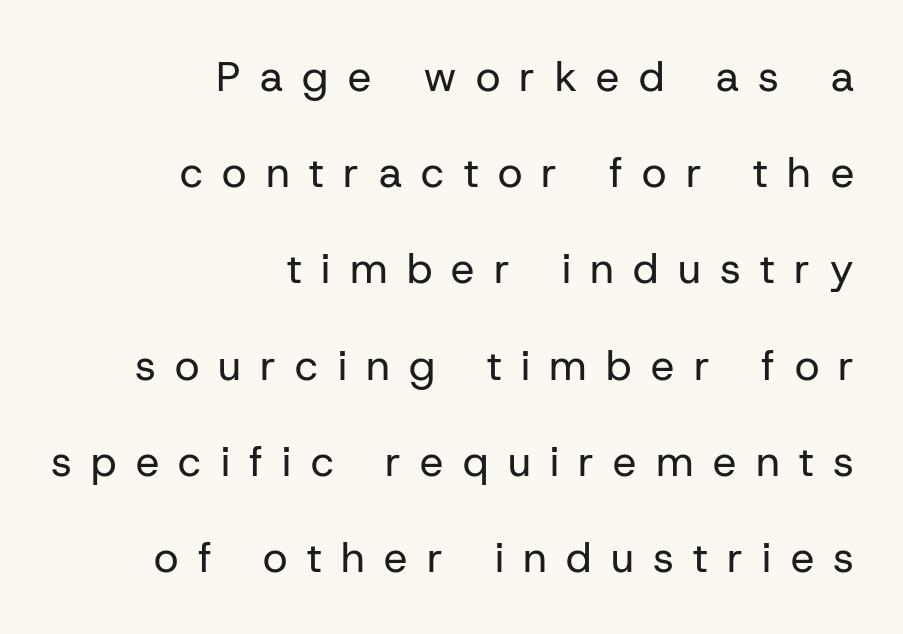
The cut favours lightness, reaching ordinary text weight at its darkest. These lines are composed in type without serifs. Line ends are locked; line starts wander. How would I describe the line gaps? Wide and relaxed.
